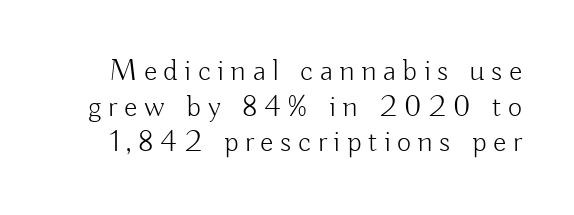
The image shows 31 px light sans-serif type, upright; set tight line spacing (1.15x), unusually wide letter spacing (+0.21 em), not underlined; low stroke contrast and a small x-height.
